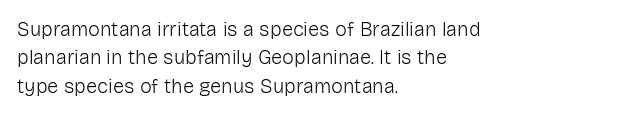
Q: Is the text bold? A: No.
Q: Is the text italic (slanted)? A: No, it is upright.
Q: Is the text underlined? A: No.
Q: How is the paragraph aligned? A: Left-aligned.
Q: Is the spacing between letters normal or unusually wide? A: Normal.
Q: Is the spacing between lines tight, normal or loose? A: Normal.
